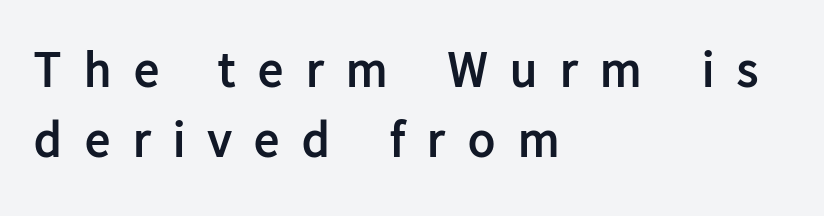
Q: Is the text bold? A: Yes.
Q: Is the text italic (slanted)? A: No, it is upright.
Q: Is the typeface a serif or a sans-serif typeface? A: Sans-serif.
Q: Is the text underlined? A: No.
Q: How is the paragraph aligned? A: Left-aligned.
Q: Is the spacing between letters normal or unusually wide? A: Unusually wide.
Q: Is the spacing between lines tight, normal or loose? A: Normal.
Q: Width (condensed, normal, or wide)? A: Normal.
Q: Stroke contrast? A: Low.
Q: x-height? A: Medium.
Q: Monospaced? A: No.
